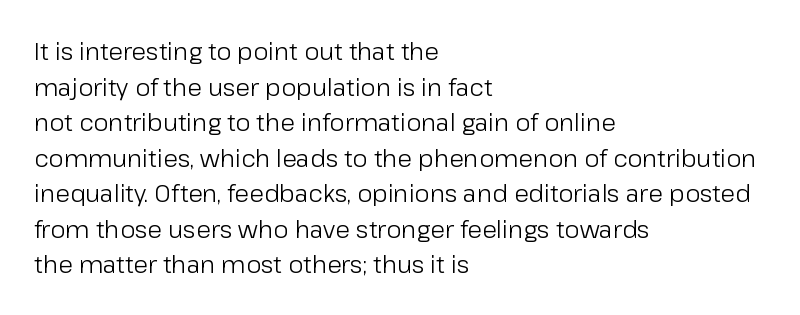
Q: Is the text bold? A: No.
Q: Is the text italic (slanted)? A: No, it is upright.
Q: Is the text underlined? A: No.
Q: How is the paragraph aligned? A: Left-aligned.
Q: Is the spacing between letters normal or unusually wide? A: Normal.
Q: Is the spacing between lines tight, normal or loose? A: Normal.
